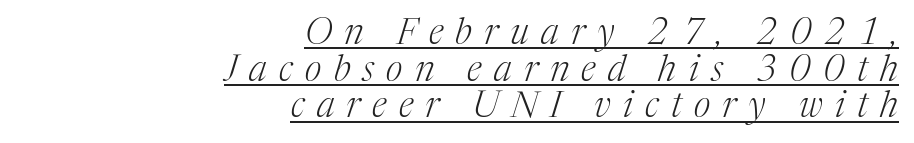
{"serif": "yes", "italic": "yes", "lean": "right", "slant_degrees": 17, "bold": "no", "weight": "light", "width": "normal", "stroke_contrast": "medium", "x_height": "medium", "monospaced": "no", "underline": "yes", "align": "right", "line_spacing": "tight", "line_spacing_ratio": 1.02, "letter_spacing": "wide", "letter_spacing_em": 0.34, "glyph_px": 36}
